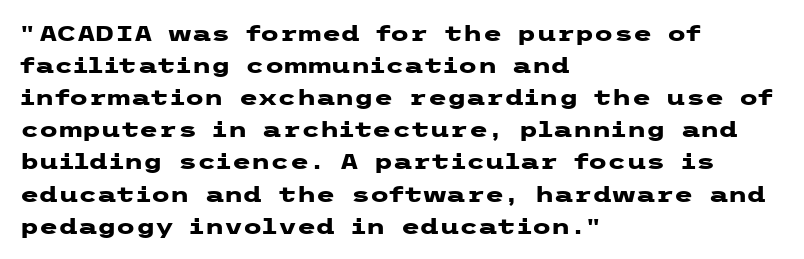
The image shows 22 px bold type, upright; set left-aligned, normal line spacing (1.46x), normal letter spacing, not underlined.
